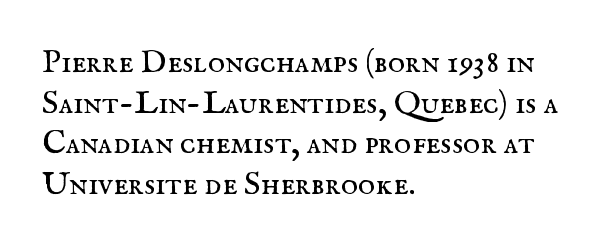
{"serif": "yes", "italic": "no", "bold": "no", "weight": "regular", "width": "normal", "stroke_contrast": "medium", "x_height": "small", "monospaced": "no", "underline": "no", "align": "left", "line_spacing_ratio": 1.23, "letter_spacing": "normal", "letter_spacing_em": 0.0, "glyph_px": 33}
